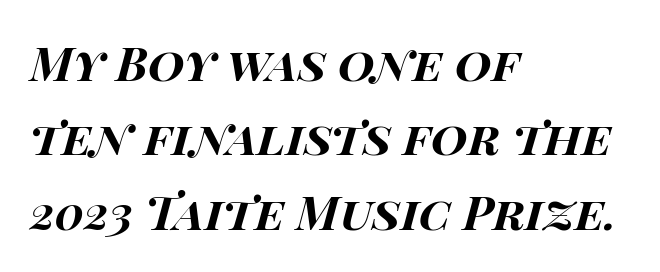
Whoever set this chose a conventional vertical rhythm. The gaps between neighbouring characters are ordinary and unremarkable. Is the block centered? No — it sits flush against the left margin. The string is rendered with underlining switched off. Set as a true bold cut, around the 700 mark.
